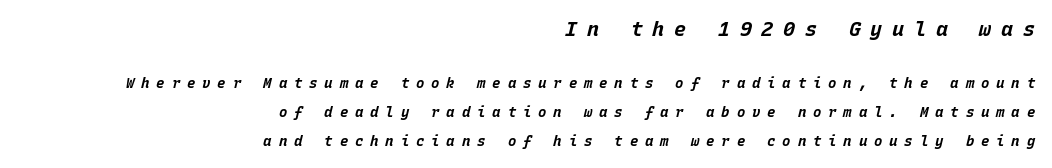
The rendering uses a large line-height, opening up the rows. Observe the lean: these are italic letterforms. Tracking value appears strongly positive — letters spread wide. On the weight axis this lands at bold, roughly 700. Typeset ragged left — the right edge is the straight one. Each row of text sits above clean, open space.
